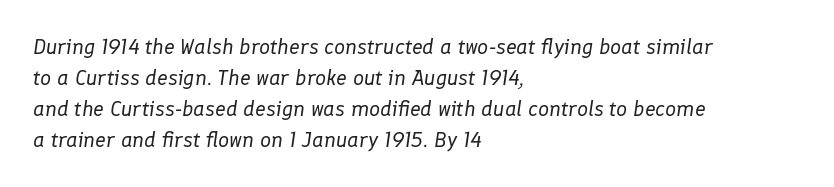
The image shows 22 px text type, italic (leaning right); set left-aligned, normal line spacing (1.41x), normal letter spacing, not underlined.
